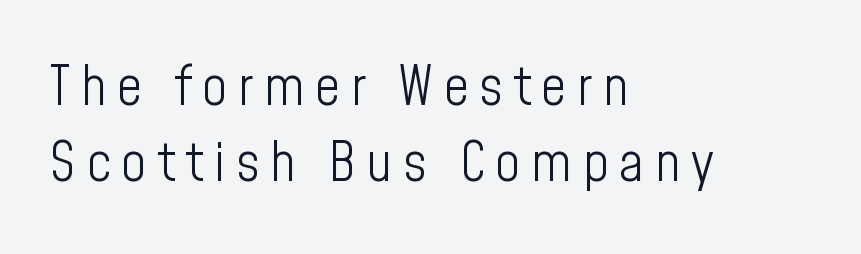
Q: Is the text bold? A: No.
Q: Is the text italic (slanted)? A: No, it is upright.
Q: Is the typeface a serif or a sans-serif typeface? A: Sans-serif.
Q: Is the text underlined? A: No.
Q: How is the paragraph aligned? A: Left-aligned.
Q: Is the spacing between lines tight, normal or loose? A: Normal.
Q: Width (condensed, normal, or wide)? A: Condensed.
Q: Stroke contrast? A: Low.
Q: x-height? A: Medium.
Q: Monospaced? A: No.
